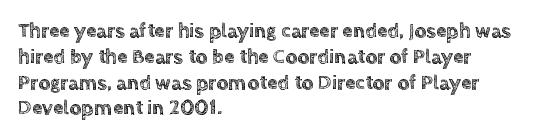
Underline: absent. This rendering uses left alignment, leaving the right contour irregular. A typesetter would mark this as roman, not italic. In terms of letterspacing, this is plain default setting.
